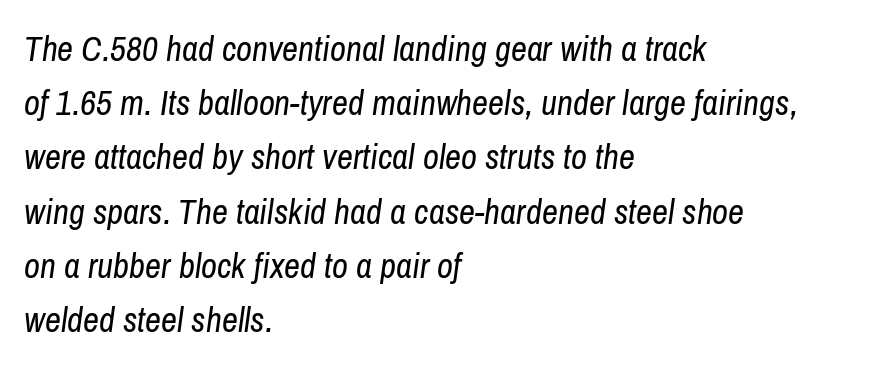
Q: Is the text bold? A: No.
Q: Is the text italic (slanted)? A: Yes, it leans right by about 8 degrees.
Q: Is the text underlined? A: No.
Q: How is the paragraph aligned? A: Left-aligned.
Q: Is the spacing between letters normal or unusually wide? A: Normal.
Q: Is the spacing between lines tight, normal or loose? A: Normal.
Q: Width (condensed, normal, or wide)? A: Condensed.
Q: Stroke contrast? A: Low.
Q: x-height? A: Medium.
Q: Monospaced? A: No.
